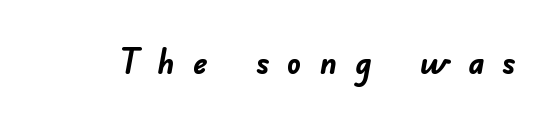
The image shows 36 px semibold sans-serif type; set unusually wide letter spacing (+0.49 em), not underlined; low stroke contrast and a small x-height.
